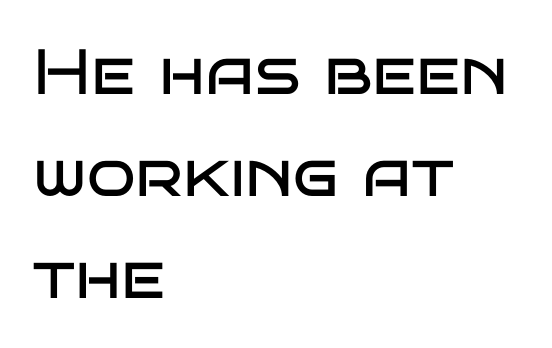
{"serif": "no", "italic": "no", "bold": "no", "weight": "regular", "width": "wide", "stroke_contrast": "low", "x_height": "large", "monospaced": "no", "underline": "no", "align": "left", "line_spacing": "normal", "line_spacing_ratio": 1.59, "letter_spacing": "normal", "letter_spacing_em": 0.0, "glyph_px": 64}
